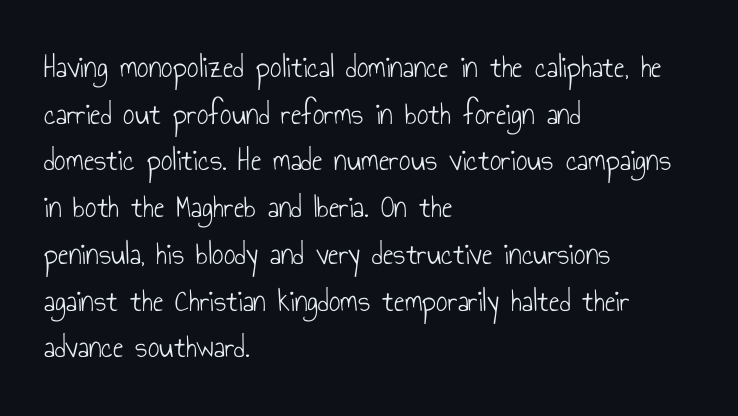
Q: Is the text bold? A: No.
Q: Is the text italic (slanted)? A: No, it is upright.
Q: Is the typeface a serif or a sans-serif typeface? A: Sans-serif.
Q: Is the text underlined? A: No.
Q: How is the paragraph aligned? A: Left-aligned.
Q: Is the spacing between letters normal or unusually wide? A: Normal.
Q: Is the spacing between lines tight, normal or loose? A: Normal.
Q: Width (condensed, normal, or wide)? A: Condensed.
Q: Stroke contrast? A: Low.
Q: x-height? A: Small.
Q: Monospaced? A: No.
